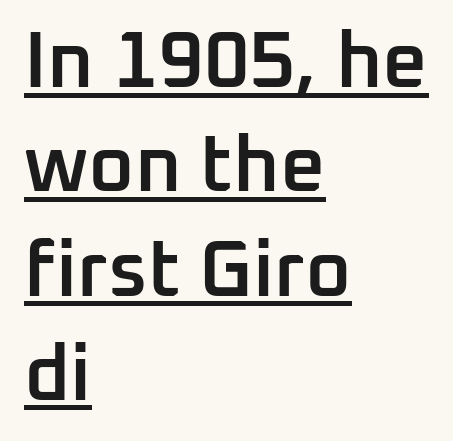
Q: Is the text bold? A: Semi-bold.
Q: Is the text italic (slanted)? A: No, it is upright.
Q: Is the typeface a serif or a sans-serif typeface? A: Sans-serif.
Q: Is the text underlined? A: Yes.
Q: How is the paragraph aligned? A: Left-aligned.
Q: Is the spacing between letters normal or unusually wide? A: Normal.
Q: Is the spacing between lines tight, normal or loose? A: Normal.
Q: Width (condensed, normal, or wide)? A: Normal.
Q: Stroke contrast? A: Low.
Q: x-height? A: Medium.
Q: Monospaced? A: No.
